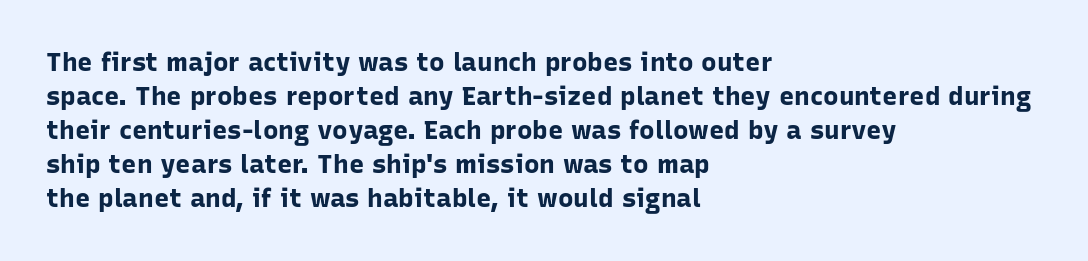
The image shows 26 px bold type, upright; set left-aligned, normal line spacing (1.31x), normal letter spacing, not underlined.
